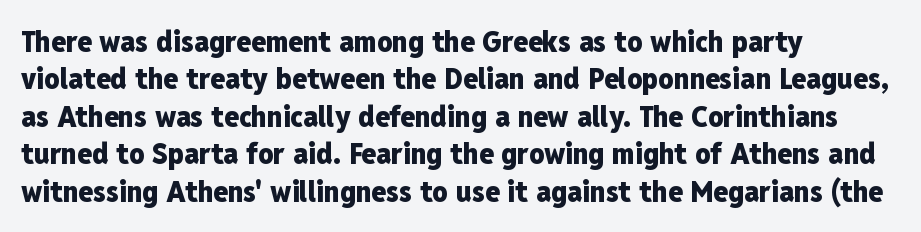
Q: Is the text bold? A: Yes.
Q: Is the text italic (slanted)? A: No, it is upright.
Q: Is the typeface a serif or a sans-serif typeface? A: Sans-serif.
Q: Is the text underlined? A: No.
Q: How is the paragraph aligned? A: Left-aligned.
Q: Is the spacing between letters normal or unusually wide? A: Normal.
Q: Is the spacing between lines tight, normal or loose? A: Normal.
Q: Width (condensed, normal, or wide)? A: Condensed.
Q: Stroke contrast? A: Low.
Q: x-height? A: Medium.
Q: Monospaced? A: No.
